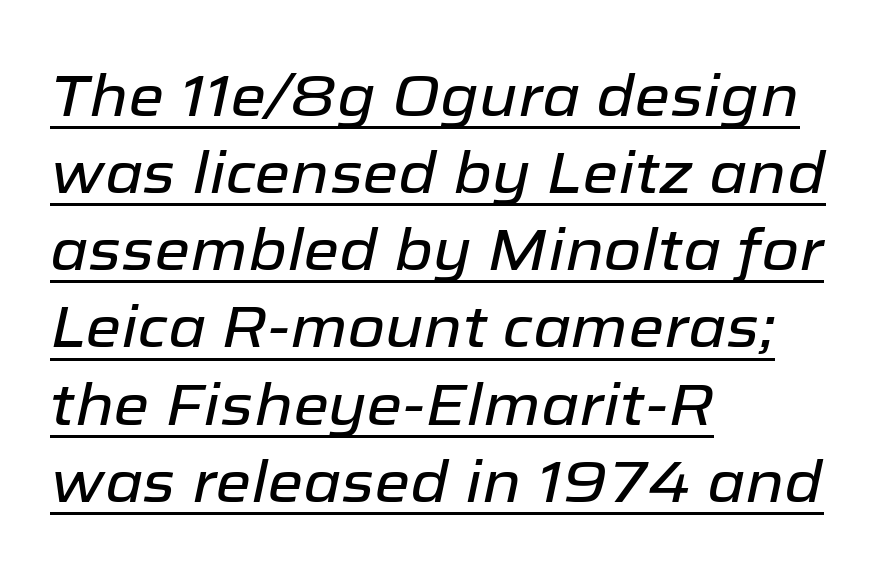
Observe the lean: these are italic letterforms. The face used here is proportionally spaced, like ordinary book or web type. Somebody hit Ctrl+U on this one — the words are underlined. Words appear dense and cohesive because spacing is normal. Line spacing here is normal.
